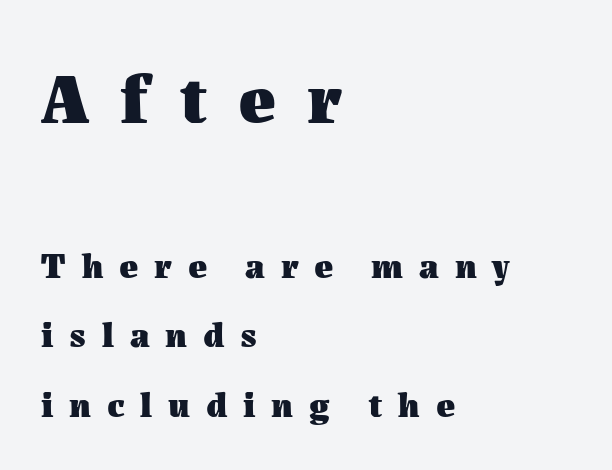
In terms of weight, the rendering is a true, heavy bold. The face used here is proportionally spaced, like ordinary book or web type. Leftover space on each line is placed entirely after the last word. The axis of the letterforms is exactly vertical. Look at the glyph heights: the upper group is clearly the bigger setting. Has an underline been added? It has not.
